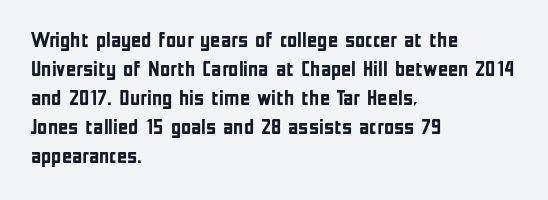
I'd describe the lettering as bold — thick and assertive. Line starts are locked; line ends wander. Nope, not italic — everything's standing straight. Only glyphs here, with clear space below each row.
